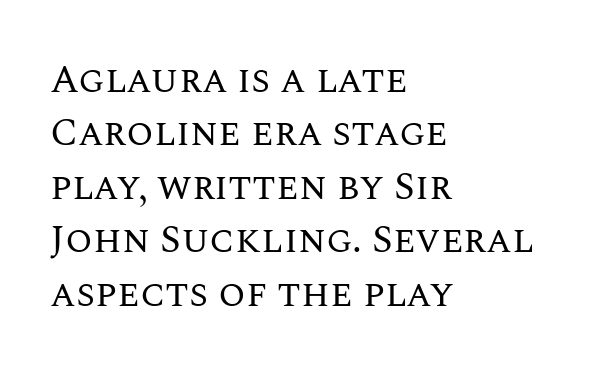
Q: Is the text bold? A: No.
Q: Is the text italic (slanted)? A: No, it is upright.
Q: Is the text underlined? A: No.
Q: How is the paragraph aligned? A: Left-aligned.
Q: Is the spacing between letters normal or unusually wide? A: Normal.
Q: Is the spacing between lines tight, normal or loose? A: Normal.
Q: Width (condensed, normal, or wide)? A: Normal.
Q: Stroke contrast? A: Medium.
Q: x-height? A: Large.
Q: Monospaced? A: No.
